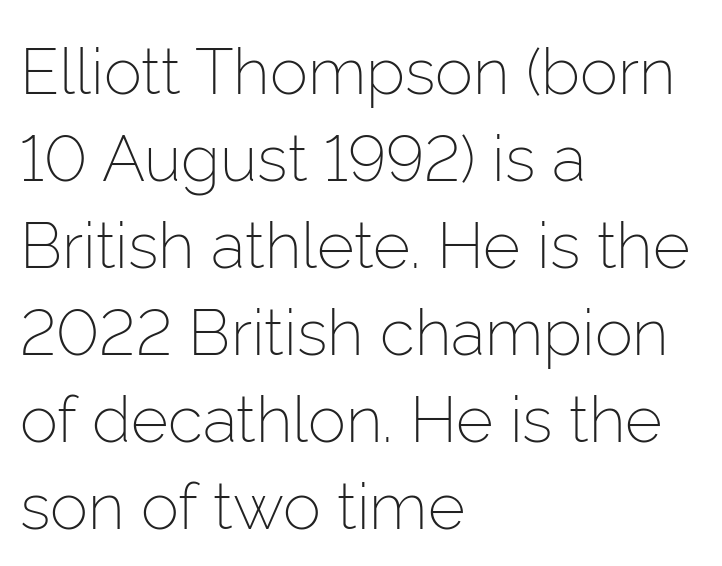
Q: Is the text bold? A: No.
Q: Is the text italic (slanted)? A: No, it is upright.
Q: Is the typeface a serif or a sans-serif typeface? A: Sans-serif.
Q: Is the text underlined? A: No.
Q: How is the paragraph aligned? A: Left-aligned.
Q: Is the spacing between letters normal or unusually wide? A: Normal.
Q: Is the spacing between lines tight, normal or loose? A: Normal.
Q: Width (condensed, normal, or wide)? A: Normal.
Q: Stroke contrast? A: Low.
Q: x-height? A: Medium.
Q: Monospaced? A: No.
